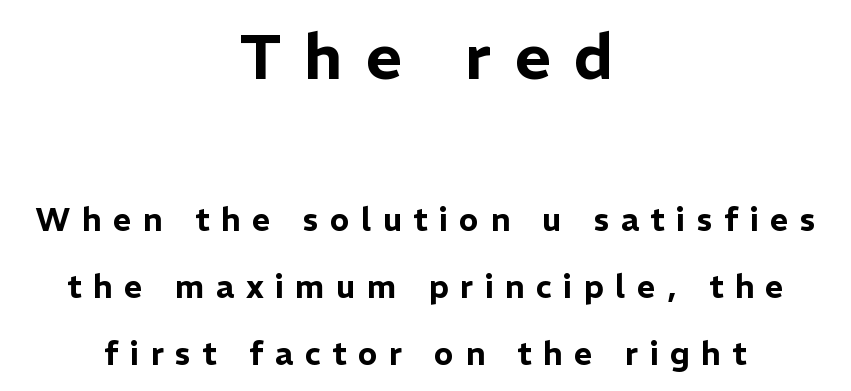
{"serif": "no", "italic": "no", "width": "normal", "stroke_contrast": "low", "x_height": "medium", "monospaced": "no", "underline": "no", "align": "center", "line_spacing": "loose", "line_spacing_ratio": 2.09, "letter_spacing": "wide", "letter_spacing_em": 0.36, "larger_block": "first", "size_ratio": 1.97, "glyph_px": 63}
